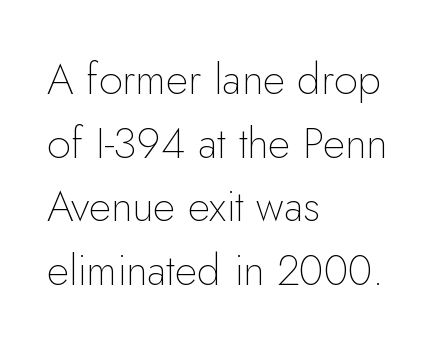
The words here are not underlined. The letters advance in unequal steps, a hallmark of proportional type. This is not heavy type; no bold has been used. A typesetter would call this leading conventional body-copy spacing.
